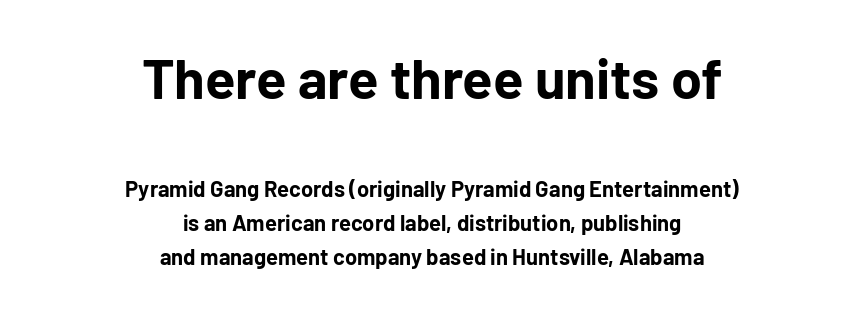
The image shows 56 px bold sans-serif type, upright; set centered, normal line spacing (1.55x), normal letter spacing, not underlined; the first (top) block is 2.55x larger; low stroke contrast and a medium x-height.
